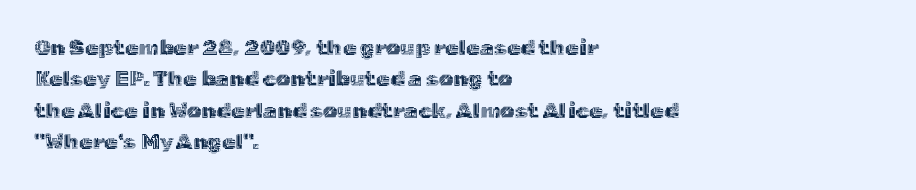
Q: Is the text italic (slanted)? A: No, it is upright.
Q: Is the text underlined? A: No.
Q: How is the paragraph aligned? A: Left-aligned.
Q: Is the spacing between letters normal or unusually wide? A: Normal.
Q: Is the spacing between lines tight, normal or loose? A: Normal.
